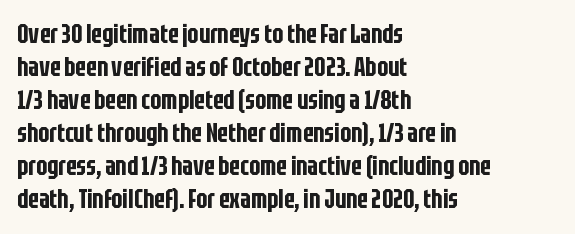
The image shows 26 px text type, upright; set left-aligned, normal line spacing (1.27x), normal letter spacing, not underlined.
